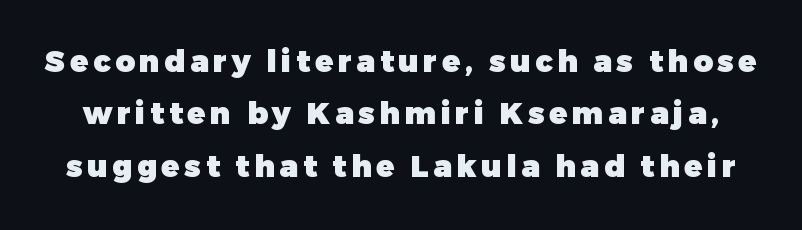
Q: Is the text bold? A: Yes.
Q: Is the text italic (slanted)? A: No, it is upright.
Q: Is the typeface a serif or a sans-serif typeface? A: Sans-serif.
Q: Is the text underlined? A: No.
Q: Width (condensed, normal, or wide)? A: Normal.
Q: Stroke contrast? A: Low.
Q: x-height? A: Medium.
Q: Monospaced? A: No.
